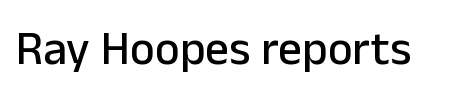
{"serif": "no", "italic": "no", "width": "normal", "stroke_contrast": "low", "x_height": "medium", "monospaced": "no", "underline": "no", "letter_spacing": "normal", "letter_spacing_em": 0.0, "glyph_px": 47}
